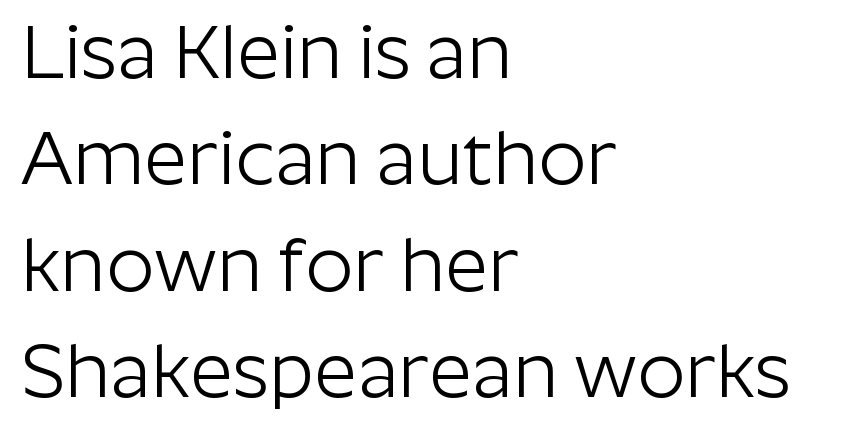
{"serif": "no", "italic": "no", "bold": "no", "weight": "light", "width": "normal", "stroke_contrast": "low", "x_height": "medium", "monospaced": "no", "underline": "no", "align": "left", "line_spacing": "normal", "line_spacing_ratio": 1.42, "letter_spacing": "normal", "letter_spacing_em": 0.0, "glyph_px": 75}
